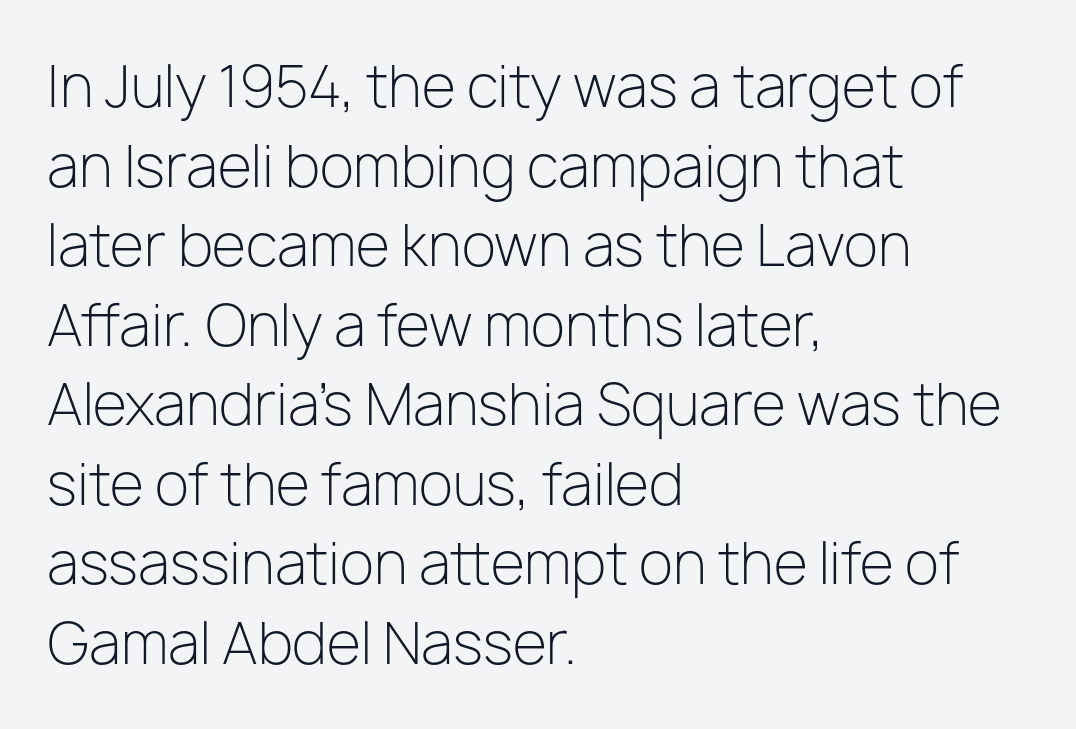
{"serif": "no", "italic": "no", "bold": "no", "weight": "light", "width": "normal", "stroke_contrast": "low", "x_height": "medium", "monospaced": "no", "underline": "no", "align": "left", "line_spacing": "normal", "line_spacing_ratio": 1.42, "letter_spacing": "normal", "letter_spacing_em": 0.0, "glyph_px": 56}
